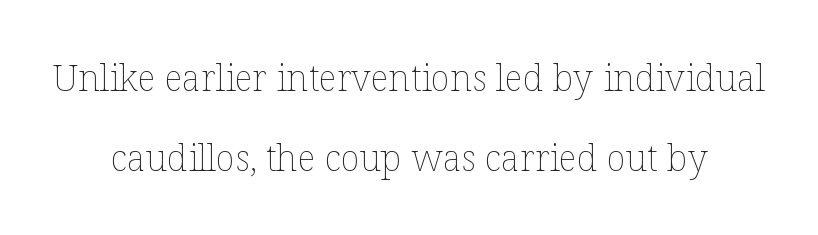
{"italic": "no", "bold": "no", "weight": "thin", "width": "normal", "stroke_contrast": "low", "x_height": "medium", "monospaced": "no", "underline": "no", "align": "center", "line_spacing": "loose", "line_spacing_ratio": 2.23, "letter_spacing": "normal", "letter_spacing_em": 0.0, "glyph_px": 36}
